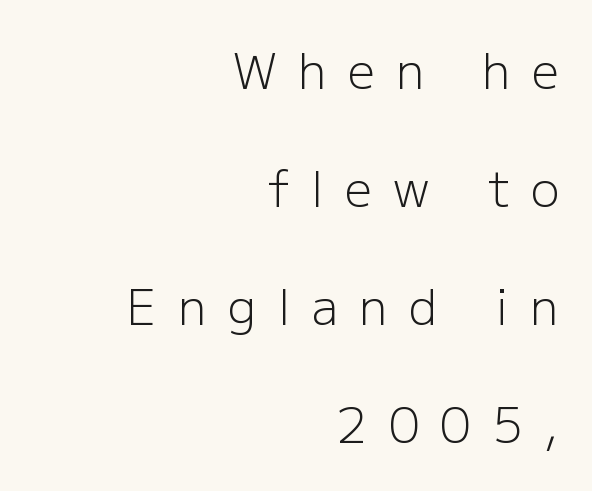
Q: Is the text bold? A: No.
Q: Is the text italic (slanted)? A: No, it is upright.
Q: Is the typeface a serif or a sans-serif typeface? A: Sans-serif.
Q: Is the text underlined? A: No.
Q: How is the paragraph aligned? A: Right-aligned.
Q: Is the spacing between letters normal or unusually wide? A: Unusually wide.
Q: Is the spacing between lines tight, normal or loose? A: Loose.
Q: Width (condensed, normal, or wide)? A: Normal.
Q: Stroke contrast? A: Low.
Q: x-height? A: Medium.
Q: Monospaced? A: No.
